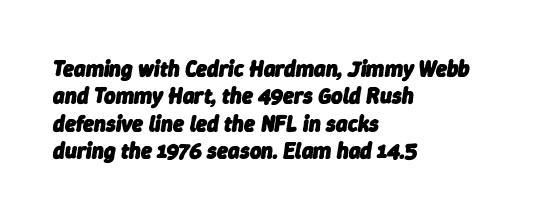
Q: Is the text bold? A: Yes.
Q: Is the text italic (slanted)? A: Yes, it leans right by about 9 degrees.
Q: Is the text underlined? A: No.
Q: How is the paragraph aligned? A: Left-aligned.
Q: Is the spacing between letters normal or unusually wide? A: Normal.
Q: Is the spacing between lines tight, normal or loose? A: Normal.
